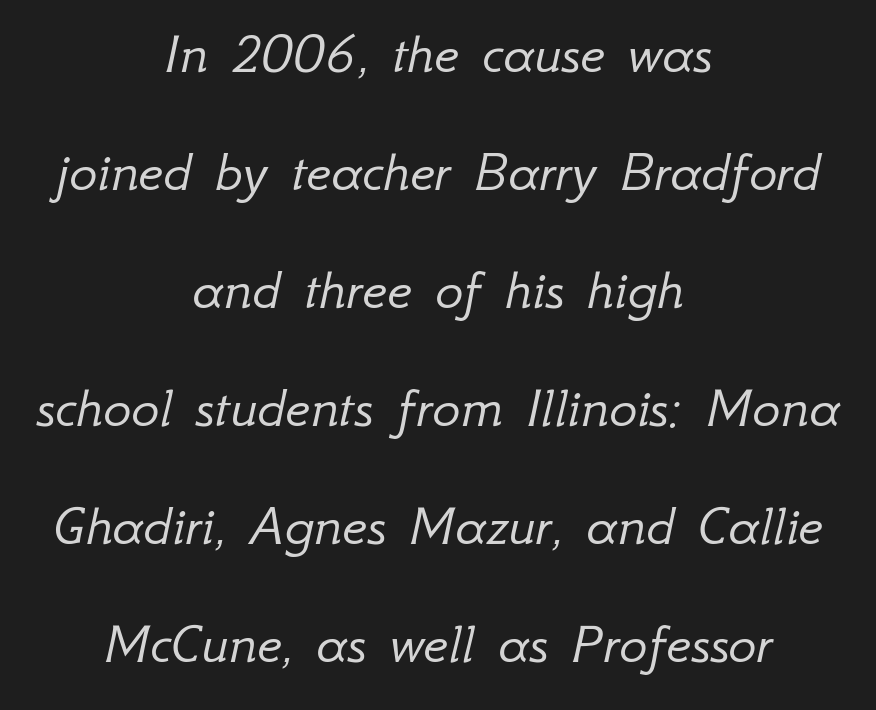
The face looks like a standard text weight, possibly lighter. Horizontal alignment here is central, giving a formal, balanced look. Lines of text with bare space underneath. Characters follow at the spacing the type designer built in. Italic? Definitely — the glyphs are oblique.
